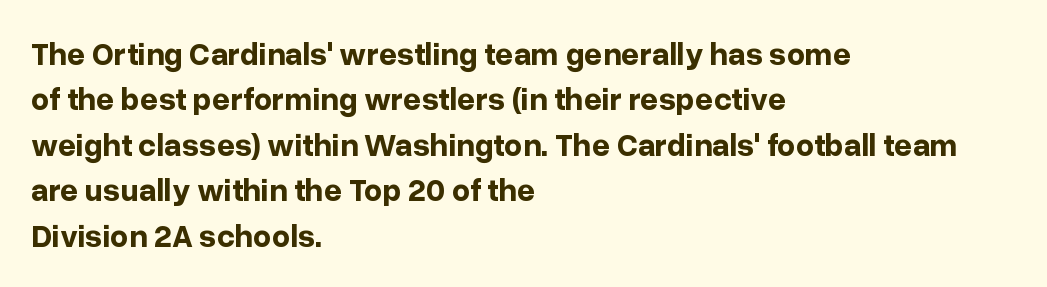
The image shows 32 px bold sans-serif type, upright; set left-aligned, normal line spacing (1.42x), normal letter spacing, not underlined; low stroke contrast and a medium x-height.
